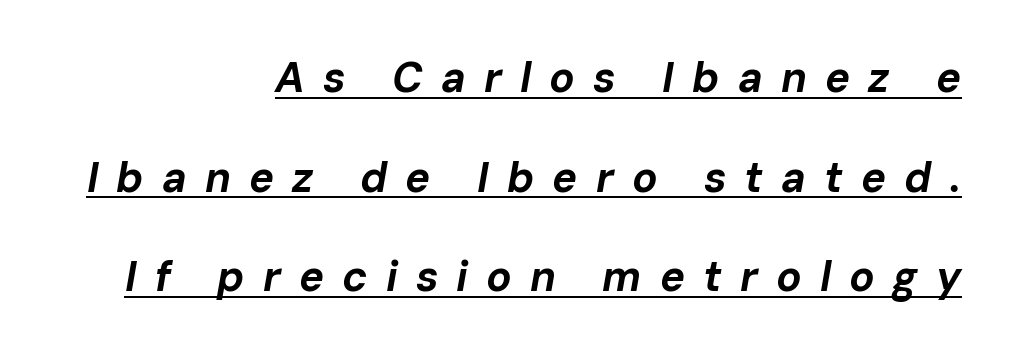
Q: Is the text bold? A: Yes.
Q: Is the text italic (slanted)? A: Yes, it leans right by about 10 degrees.
Q: Is the text underlined? A: Yes.
Q: How is the paragraph aligned? A: Right-aligned.
Q: Is the spacing between letters normal or unusually wide? A: Unusually wide.
Q: Is the spacing between lines tight, normal or loose? A: Loose.
Q: Width (condensed, normal, or wide)? A: Normal.
Q: Stroke contrast? A: Low.
Q: x-height? A: Medium.
Q: Monospaced? A: No.
